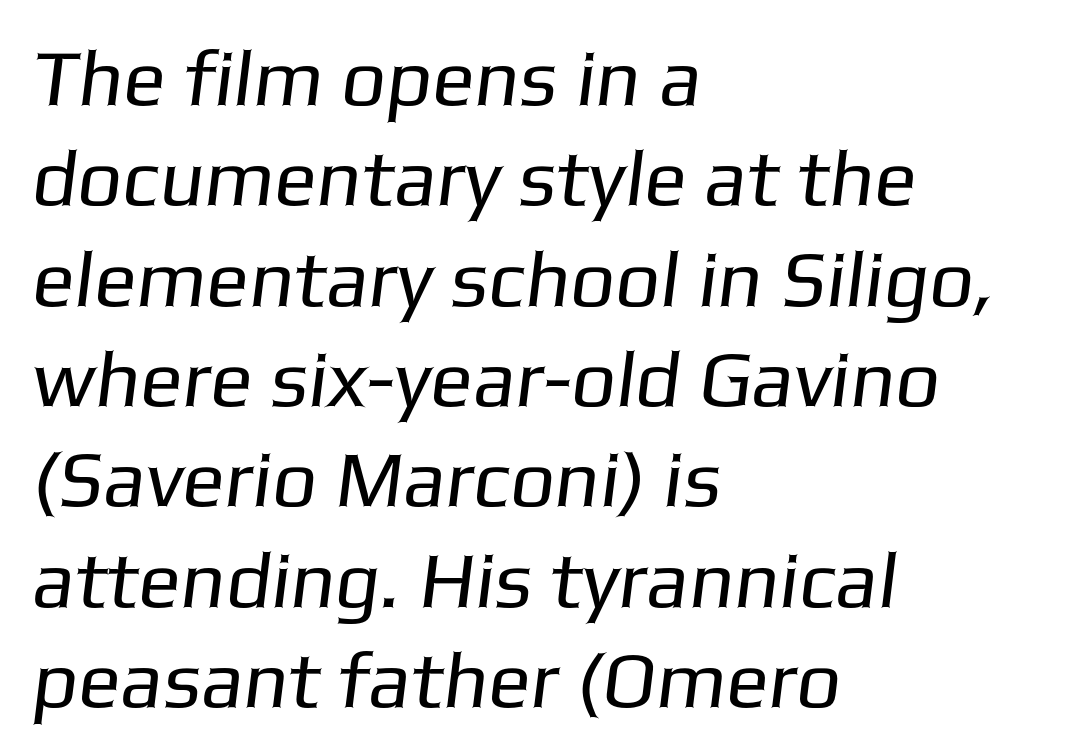
{"serif": "no", "bold": "no", "weight": "regular", "width": "normal", "stroke_contrast": "low", "x_height": "medium", "monospaced": "no", "underline": "no", "align": "left", "line_spacing": "normal", "line_spacing_ratio": 1.27, "letter_spacing": "normal", "letter_spacing_em": 0.0, "glyph_px": 79}
